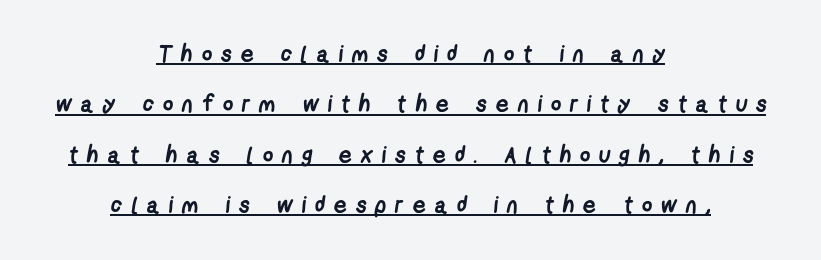
{"bold": "yes", "underline": "yes", "align": "center", "line_spacing": "loose", "line_spacing_ratio": 2.19, "letter_spacing": "wide", "letter_spacing_em": 0.38, "glyph_px": 23}
